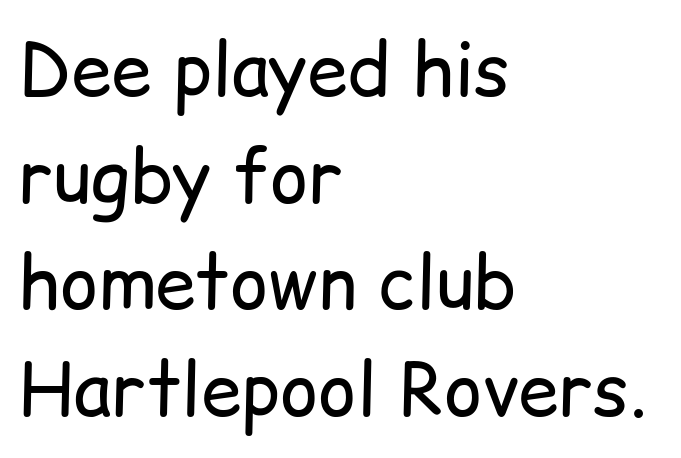
Q: Is the text bold? A: No.
Q: Is the text italic (slanted)? A: No, it is upright.
Q: Is the typeface a serif or a sans-serif typeface? A: Sans-serif.
Q: Is the text underlined? A: No.
Q: How is the paragraph aligned? A: Left-aligned.
Q: Is the spacing between letters normal or unusually wide? A: Normal.
Q: Is the spacing between lines tight, normal or loose? A: Normal.
Q: Width (condensed, normal, or wide)? A: Normal.
Q: Stroke contrast? A: Low.
Q: x-height? A: Medium.
Q: Monospaced? A: No.
